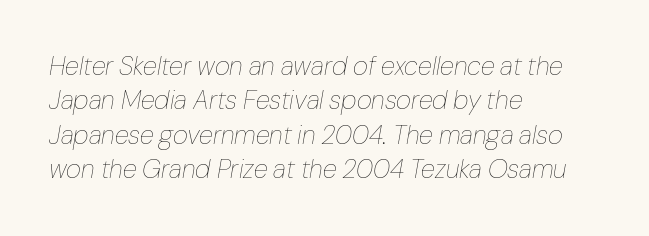
Descenders are the only things crossing below the line. Inter-character spacing is left at the font's built-in metrics. If you drew a ruler down the left edge, every line would touch it. Weight class: somewhere from thin through regular.
